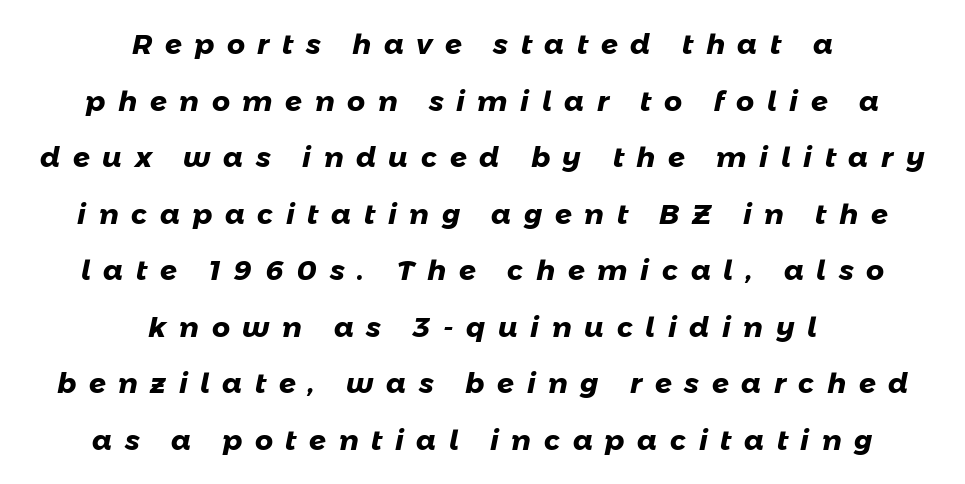
The sample has been set heavy, in full bold. A clean baseline with only descenders dipping below it. Glyph-to-glyph distance is far greater than everyday printed text. These lines are rendered in a variable-pitch font. Nope, no serifs anywhere on these letters. Leading: increased.
